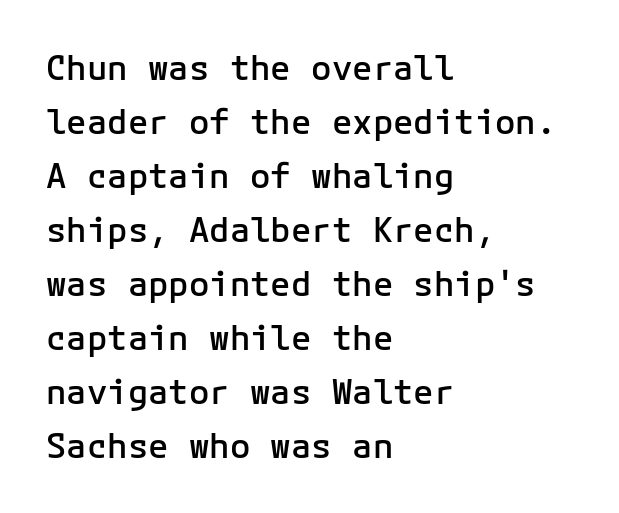
The image shows 34 px semibold sans-serif type, upright, monospaced; set left-aligned, normal line spacing (1.59x), normal letter spacing, not underlined; low stroke contrast and a medium x-height.
